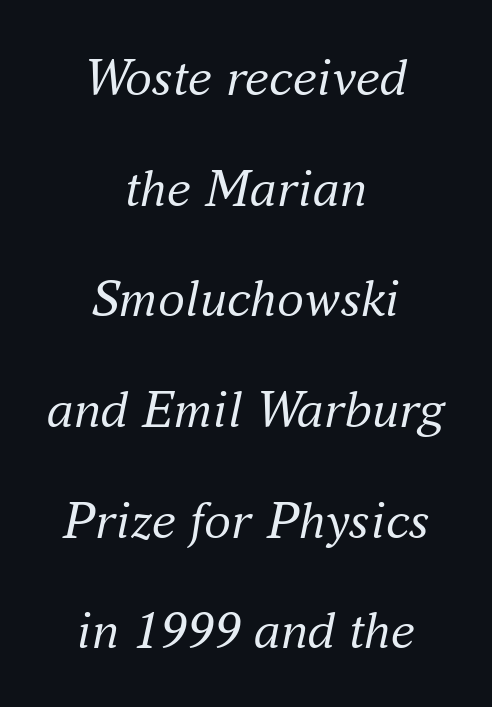
{"serif": "yes", "italic": "yes", "lean": "right", "slant_degrees": 16, "bold": "no", "weight": "regular", "width": "normal", "stroke_contrast": "medium", "x_height": "small", "monospaced": "no", "underline": "no", "align": "center", "line_spacing": "loose", "line_spacing_ratio": 2.05, "letter_spacing": "normal", "letter_spacing_em": 0.0, "glyph_px": 54}
